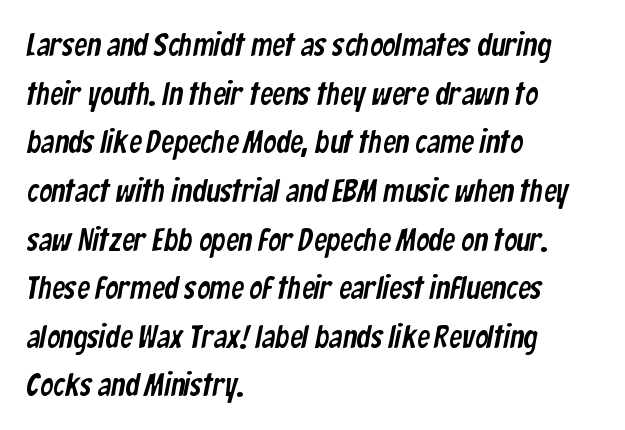
Q: Is the typeface a serif or a sans-serif typeface? A: Sans-serif.
Q: Is the text underlined? A: No.
Q: How is the paragraph aligned? A: Left-aligned.
Q: Is the spacing between letters normal or unusually wide? A: Normal.
Q: Is the spacing between lines tight, normal or loose? A: Normal.
Q: Width (condensed, normal, or wide)? A: Condensed.
Q: Stroke contrast? A: Low.
Q: x-height? A: Medium.
Q: Monospaced? A: No.
